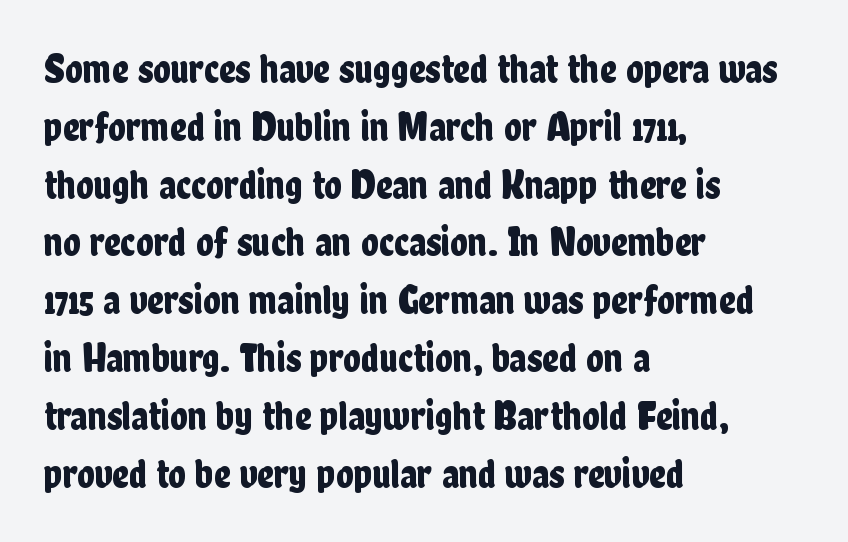
{"serif": "no", "italic": "no", "width": "condensed", "stroke_contrast": "low", "x_height": "medium", "monospaced": "no", "underline": "no", "align": "left", "line_spacing": "normal", "line_spacing_ratio": 1.41, "letter_spacing": "normal", "letter_spacing_em": 0.0, "glyph_px": 41}
